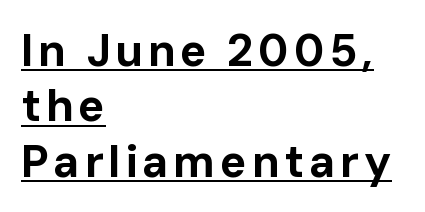
The image shows 45 px bold sans-serif type, upright; set left-aligned, line spacing 1.23x, underlined; low stroke contrast and a medium x-height.
